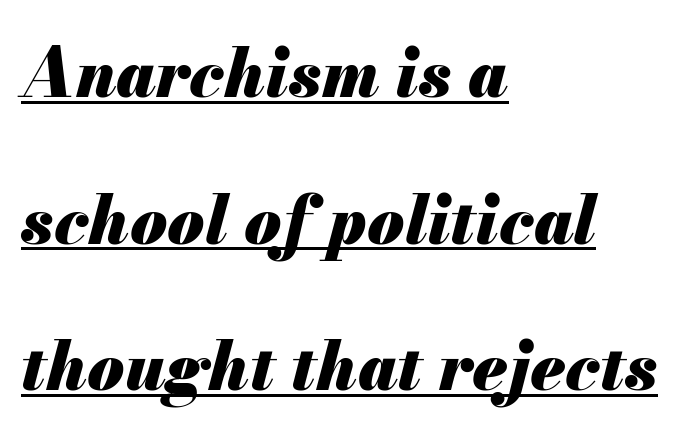
The image shows 67 px heavy type, italic (leaning right); set left-aligned, loose line spacing (2.19x), normal letter spacing, underlined; medium stroke contrast and a small x-height.
